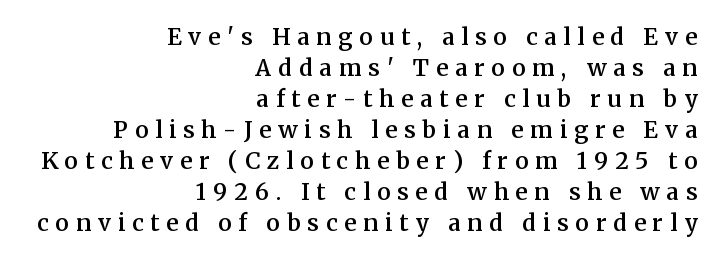
{"italic": "no", "bold": "semi", "underline": "no", "align": "right", "line_spacing": "normal", "line_spacing_ratio": 1.35, "letter_spacing": "wide", "letter_spacing_em": 0.3, "glyph_px": 23}
